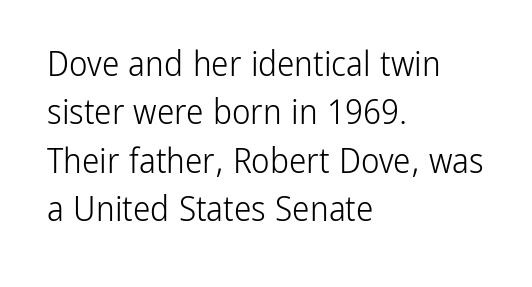
The image shows 35 px light, condensed sans-serif type, upright; set left-aligned, normal line spacing (1.38x), normal letter spacing, not underlined; low stroke contrast and a medium x-height.
